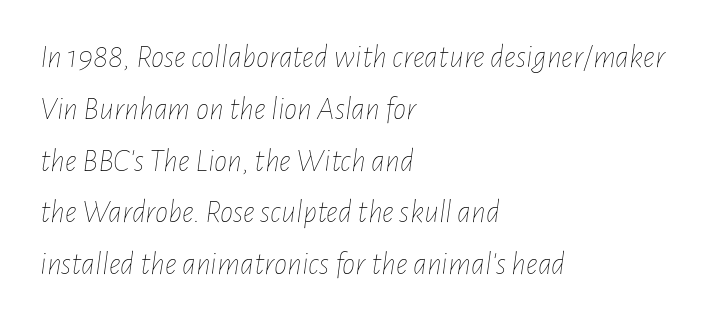
Leading matches the norm, producing a regular column. Here the designer chose a conventional face with non-uniform glyph widths. Words appear dense and cohesive because spacing is normal. Line beginnings align vertically; line endings do not.
